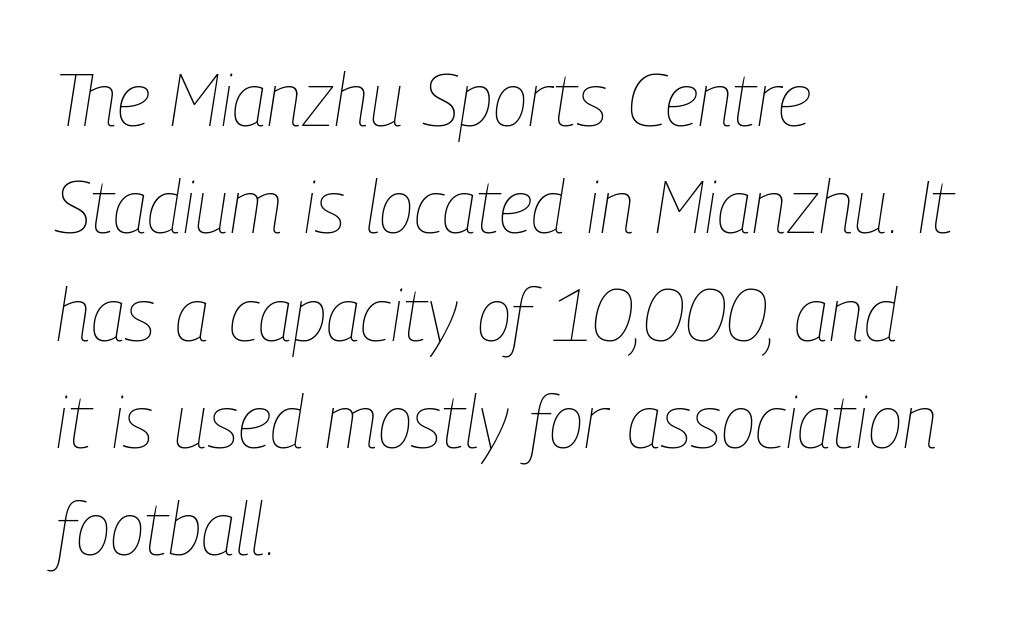
Leading: standard. These lines are rendered in a variable-pitch font. This is oblique type, the kind used for emphasis or titles. These lines are set flush left with a ragged right edge.
